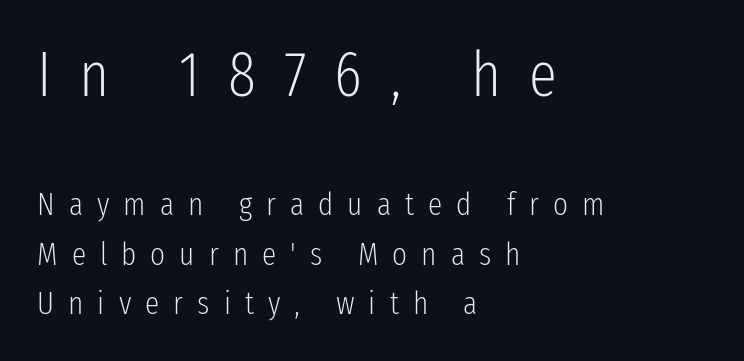
{"serif": "no", "italic": "no", "bold": "no", "weight": "light", "width": "condensed", "stroke_contrast": "low", "x_height": "medium", "monospaced": "no", "underline": "no", "align": "left", "line_spacing": "normal", "line_spacing_ratio": 1.55, "letter_spacing": "wide", "letter_spacing_em": 0.44, "larger_block": "first", "size_ratio": 1.97, "glyph_px": 63}
